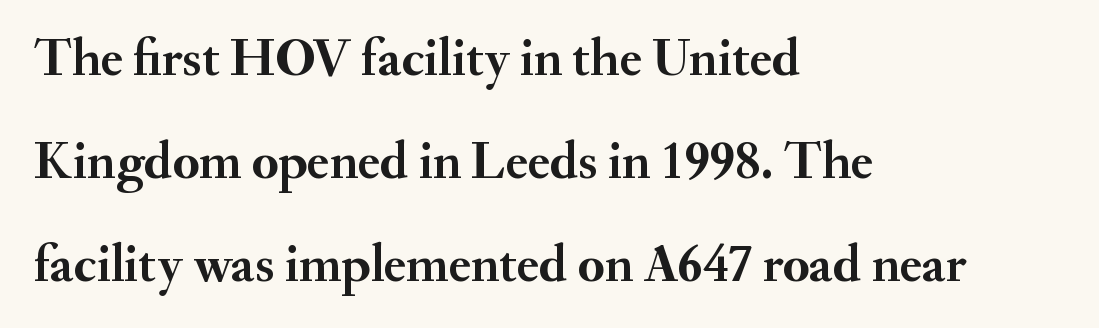
Q: Is the text bold? A: Yes.
Q: Is the text italic (slanted)? A: No, it is upright.
Q: Is the typeface a serif or a sans-serif typeface? A: Serif.
Q: Is the text underlined? A: No.
Q: How is the paragraph aligned? A: Left-aligned.
Q: Is the spacing between letters normal or unusually wide? A: Normal.
Q: Is the spacing between lines tight, normal or loose? A: Loose.
Q: Width (condensed, normal, or wide)? A: Normal.
Q: Stroke contrast? A: Medium.
Q: x-height? A: Small.
Q: Monospaced? A: No.
